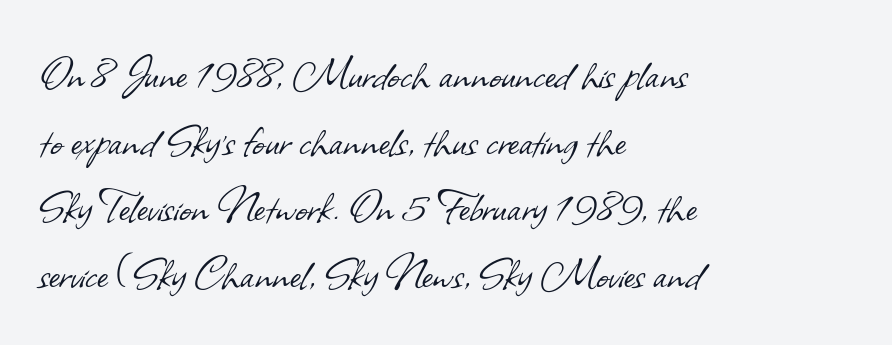
The image shows 52 px light sans-serif type; set left-aligned, normal line spacing (1.28x), normal letter spacing, not underlined; low stroke contrast and a small x-height.
